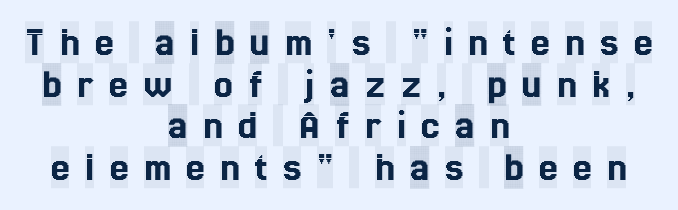
Tracking value appears strongly positive — letters spread wide. Each row of text sits above clean, open space. Ordinary non-slanted type is in use. The letters advance in unequal steps, a hallmark of proportional type.
